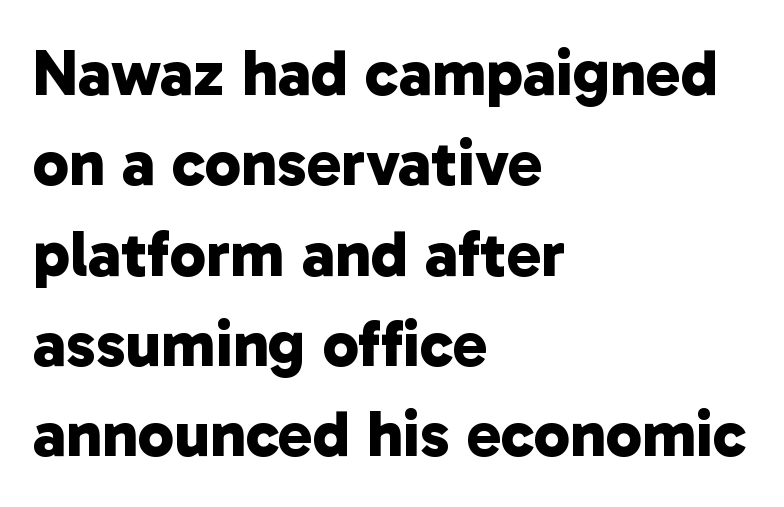
Varying glyph widths throughout — classic text-font behaviour. These lines carry a lot of weight — the face is fully bold. Line beginnings align vertically; line endings do not. The passage shown is typeset with a sans-serif family. Reading down the column, the eye jumps a familiar distance to each next line.
